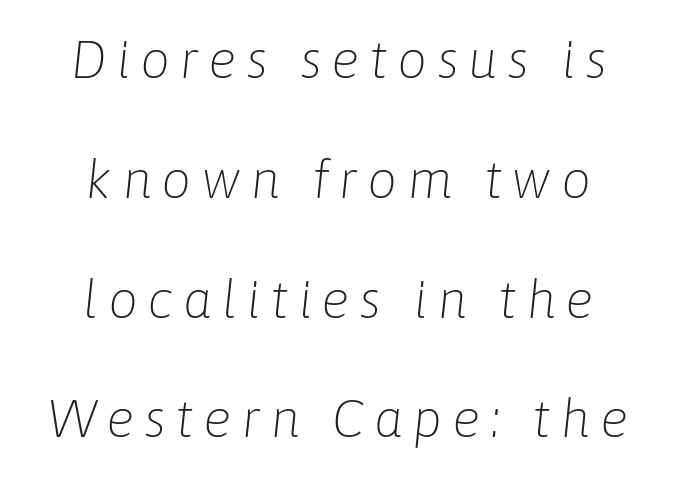
The image shows 53 px light type, italic (leaning right); set centered, loose line spacing (2.26x), not underlined; low stroke contrast and a medium x-height.
